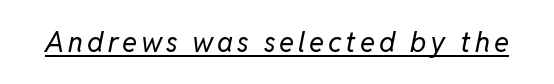
The image shows 28 px regular-weight type, italic (leaning right); set underlined; low stroke contrast and a medium x-height.
